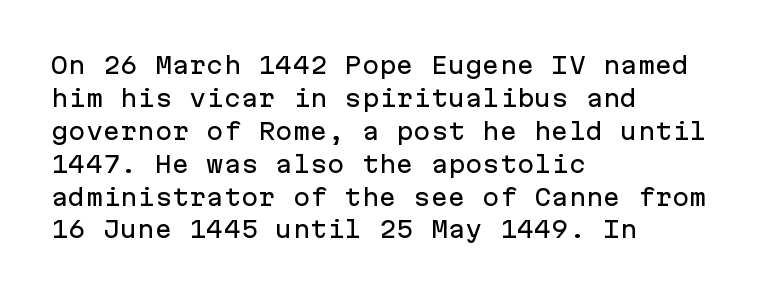
Plain, unruled lines of type. Letter spacing: default. Quick note: interline space is typical. Does the lettering tilt? It doesn't — this is upright. One-word summary of the alignment: left.
